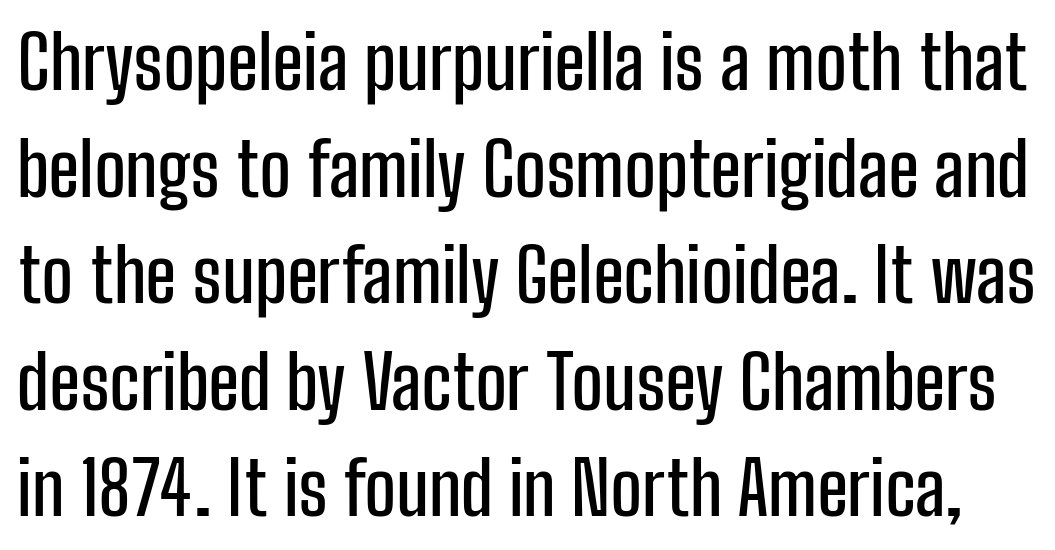
Q: Is the text italic (slanted)? A: No, it is upright.
Q: Is the typeface a serif or a sans-serif typeface? A: Sans-serif.
Q: Is the text underlined? A: No.
Q: Is the spacing between letters normal or unusually wide? A: Normal.
Q: Is the spacing between lines tight, normal or loose? A: Normal.
Q: Width (condensed, normal, or wide)? A: Condensed.
Q: Stroke contrast? A: Low.
Q: x-height? A: Medium.
Q: Monospaced? A: No.
